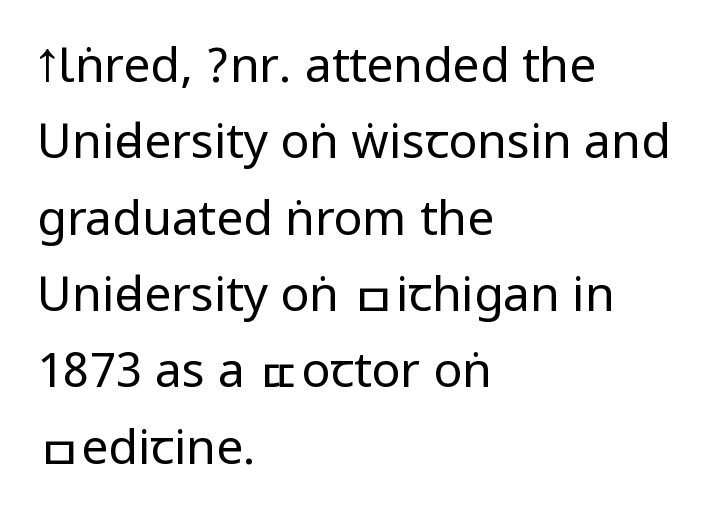
{"serif": "no", "italic": "no", "bold": "no", "weight": "regular", "width": "condensed", "stroke_contrast": "low", "underline": "no", "align": "left", "line_spacing": "normal", "line_spacing_ratio": 1.59, "letter_spacing": "normal", "letter_spacing_em": 0.0, "glyph_px": 48}
